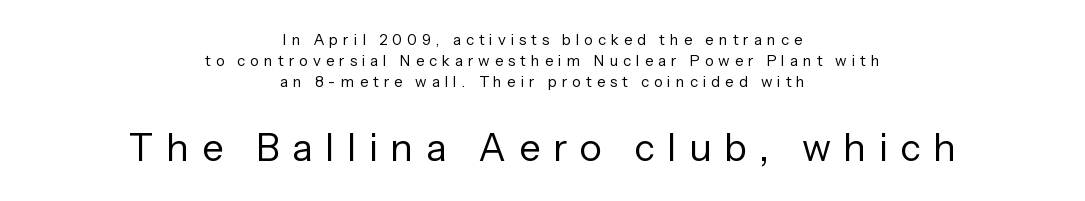
Plain, unruled lines of type. A student would call this center alignment; a typographer would say set centered. Characters follow at a spacing far wider than the type designer built in. Here the designer chose a conventional face with non-uniform glyph widths.
